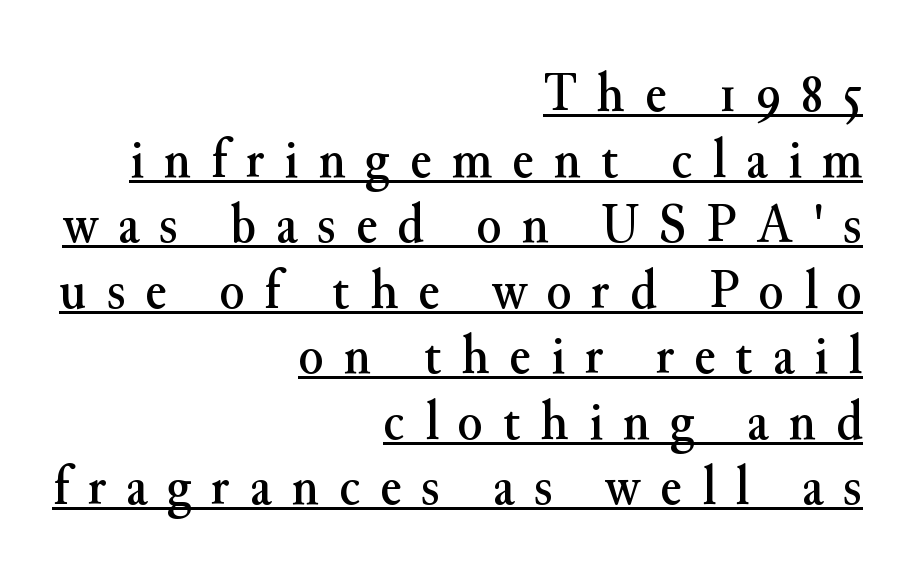
{"serif": "yes", "italic": "no", "width": "normal", "stroke_contrast": "medium", "x_height": "small", "monospaced": "no", "underline": "yes", "align": "right", "line_spacing": "tight", "line_spacing_ratio": 1.15, "letter_spacing": "wide", "letter_spacing_em": 0.35, "glyph_px": 57}
